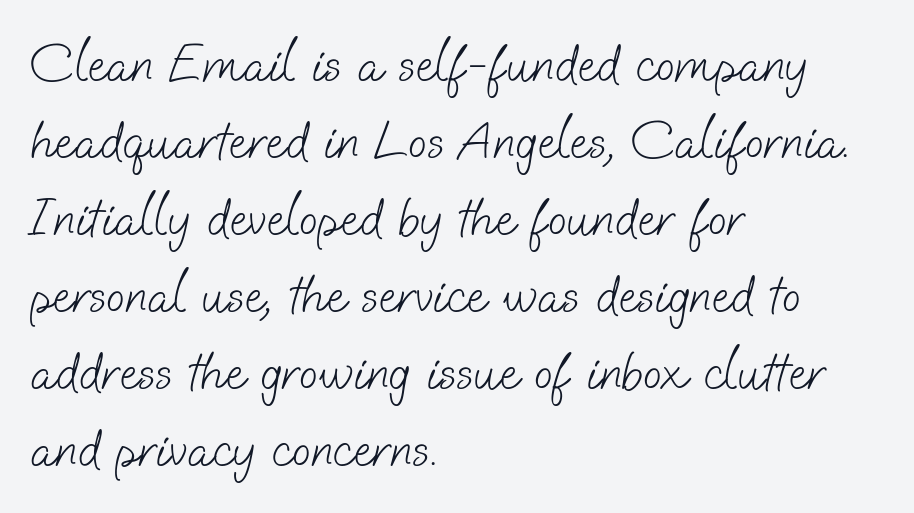
Q: Is the text bold? A: No.
Q: Is the typeface a serif or a sans-serif typeface? A: Sans-serif.
Q: Is the text underlined? A: No.
Q: How is the paragraph aligned? A: Left-aligned.
Q: Is the spacing between letters normal or unusually wide? A: Normal.
Q: Is the spacing between lines tight, normal or loose? A: Normal.
Q: Width (condensed, normal, or wide)? A: Normal.
Q: Stroke contrast? A: Low.
Q: x-height? A: Small.
Q: Monospaced? A: No.
